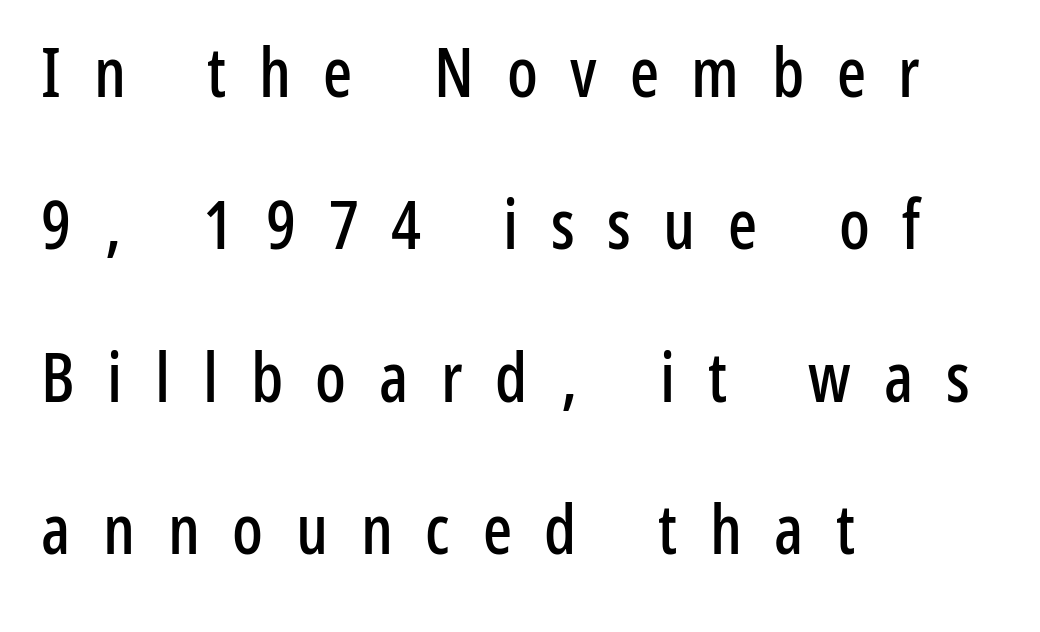
Rule under the text: the space is simply empty. Notice how the passage keeps a crisp vertical edge on the left only. Each new line begins a long way beneath the previous one. There is plenty of visible air inserted between adjacent glyphs. Italic? Not at all — the glyphs are vertical. Here the designer chose a conventional face with non-uniform glyph widths.
